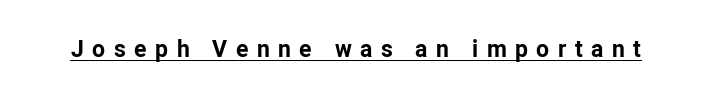
{"italic": "no", "bold": "yes", "underline": "yes", "letter_spacing": "wide", "letter_spacing_em": 0.37, "glyph_px": 23}
